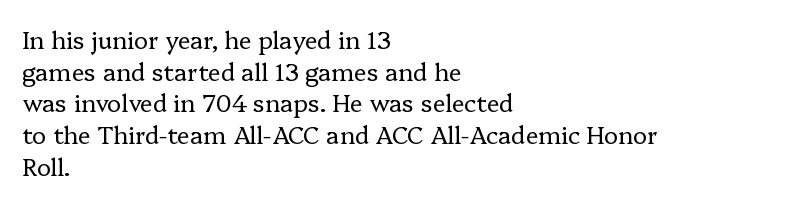
The image shows 24 px text type, upright; set left-aligned, normal line spacing (1.32x), normal letter spacing, not underlined.
